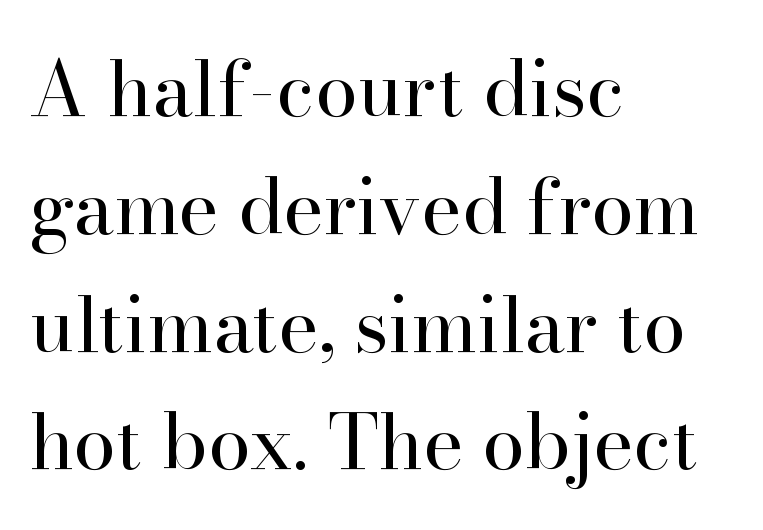
Q: Is the text bold? A: No.
Q: Is the text italic (slanted)? A: No, it is upright.
Q: Is the typeface a serif or a sans-serif typeface? A: Serif.
Q: Is the text underlined? A: No.
Q: How is the paragraph aligned? A: Left-aligned.
Q: Is the spacing between letters normal or unusually wide? A: Normal.
Q: Is the spacing between lines tight, normal or loose? A: Normal.
Q: Width (condensed, normal, or wide)? A: Normal.
Q: Stroke contrast? A: High.
Q: x-height? A: Small.
Q: Monospaced? A: No.
